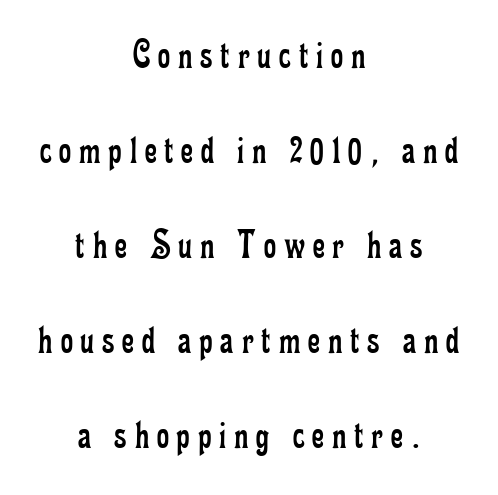
Line spacing here is loose. Yep, those are serifs on the letters. This reads as an unemphasized weight, regular at the heaviest. This rendering uses center alignment, leaving both contours irregular but symmetric. This sample has the flowing, uneven cadence of proportional lettering.
